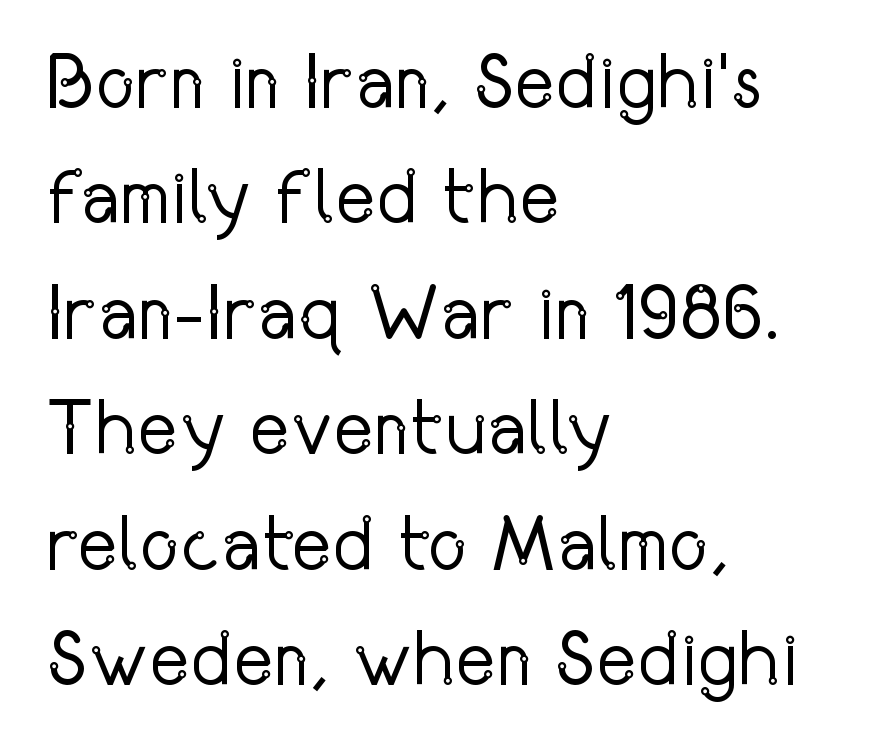
Q: Is the text bold? A: No.
Q: Is the text italic (slanted)? A: No, it is upright.
Q: Is the typeface a serif or a sans-serif typeface? A: Sans-serif.
Q: Is the text underlined? A: No.
Q: How is the paragraph aligned? A: Left-aligned.
Q: Is the spacing between letters normal or unusually wide? A: Normal.
Q: Is the spacing between lines tight, normal or loose? A: Normal.
Q: Width (condensed, normal, or wide)? A: Condensed.
Q: Stroke contrast? A: Low.
Q: x-height? A: Medium.
Q: Monospaced? A: No.
